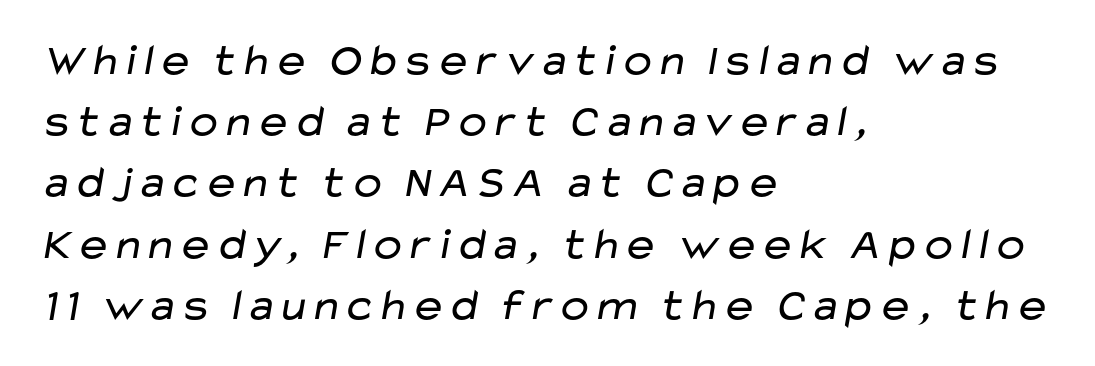
The setting favours the left margin, as ordinary paragraphs usually do. Descenders are the only things crossing below the line. Note the varied advance widths — an 'i' is clearly narrower than an 'm'. Summary of weight: not heavy and not bold. What stands out about the letter spacing? Nothing — it is the standard amount.
